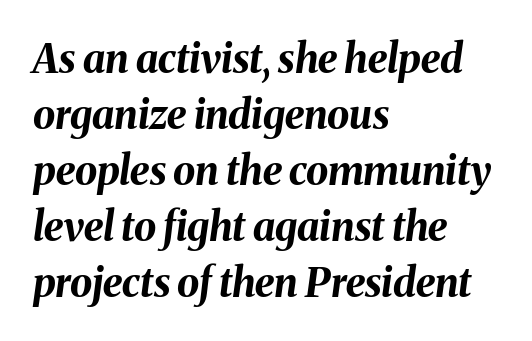
The image shows 40 px bold type, italic (leaning right); set left-aligned, normal line spacing (1.4x), normal letter spacing, not underlined; medium stroke contrast and a medium x-height.
